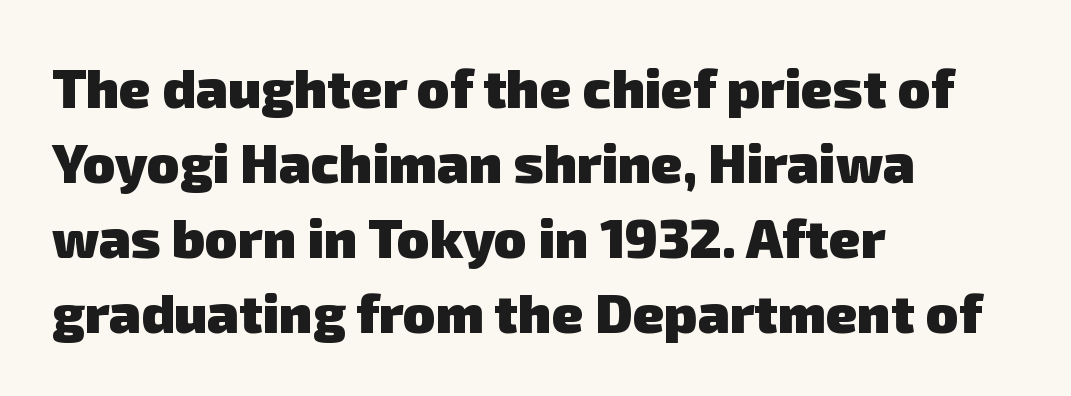
The passage shown is typed in a proportional face where columns would drift. Typographically, this falls in the sans-serif category. The passage shown is emphatically bold. Line spacing here is normal.
